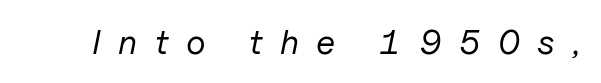
{"italic": "yes", "lean": "right", "slant_degrees": 11, "bold": "no", "weight": "regular", "width": "normal", "stroke_contrast": "low", "x_height": "medium", "monospaced": "no", "underline": "no", "letter_spacing": "wide", "letter_spacing_em": 0.5, "glyph_px": 35}
